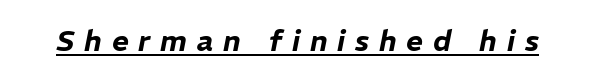
Q: Is the text italic (slanted)? A: Yes, it leans right by about 11 degrees.
Q: Is the text underlined? A: Yes.
Q: Is the spacing between letters normal or unusually wide? A: Unusually wide.
Q: Width (condensed, normal, or wide)? A: Normal.
Q: Stroke contrast? A: Low.
Q: x-height? A: Medium.
Q: Monospaced? A: No.
